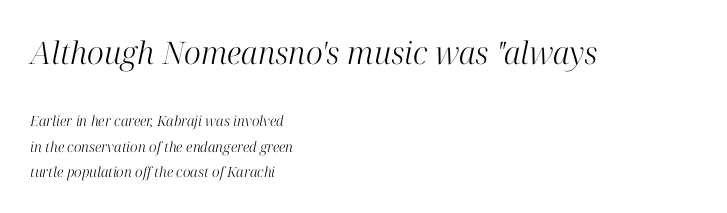
Q: Is the text bold? A: No.
Q: Is the text italic (slanted)? A: Yes, it leans right by about 12 degrees.
Q: Is the typeface a serif or a sans-serif typeface? A: Serif.
Q: Is the text underlined? A: No.
Q: How is the paragraph aligned? A: Left-aligned.
Q: Is the spacing between letters normal or unusually wide? A: Normal.
Q: Which block of text is set in a larger size, the first (top) or the second (bottom)? A: The first (top) one.
Q: Width (condensed, normal, or wide)? A: Normal.
Q: Stroke contrast? A: High.
Q: x-height? A: Medium.
Q: Monospaced? A: No.
